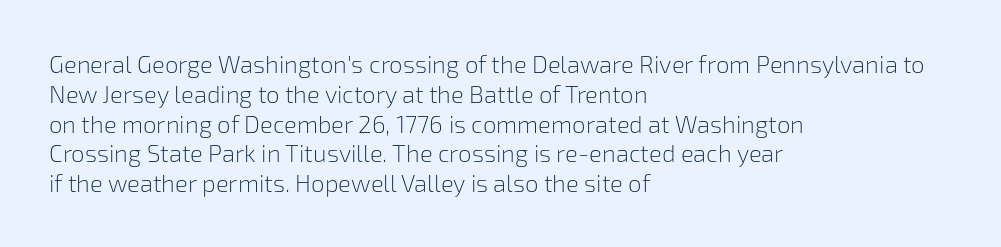
If you drew a line through each stem, it would be perfectly vertical. Tracking value appears to be zero — textbook default spacing. The rag falls on the right side of this text block. The face looks like a standard text weight, possibly lighter. The string is rendered with underlining switched off.
